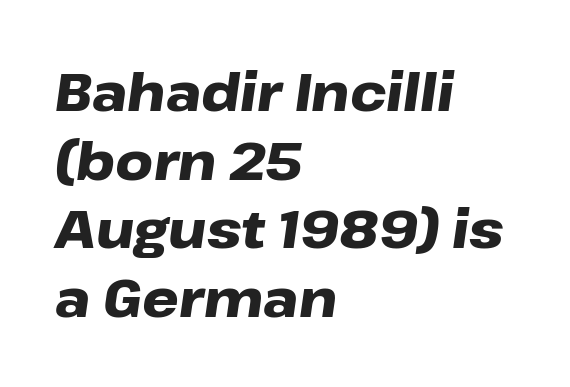
{"italic": "yes", "lean": "right", "slant_degrees": 8, "bold": "yes", "weight": "heavy", "width": "wide", "stroke_contrast": "low", "x_height": "medium", "monospaced": "no", "underline": "no", "align": "left", "line_spacing": "normal", "line_spacing_ratio": 1.32, "letter_spacing": "normal", "letter_spacing_em": 0.0, "glyph_px": 52}
